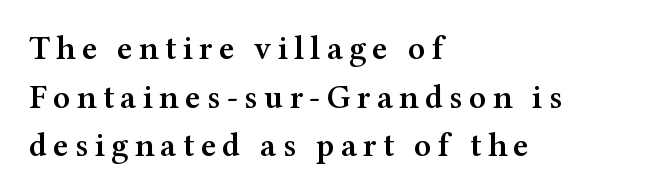
The image shows 33 px semibold, wide serif type, upright; set left-aligned, normal line spacing (1.47x), not underlined; medium stroke contrast and a medium x-height.
